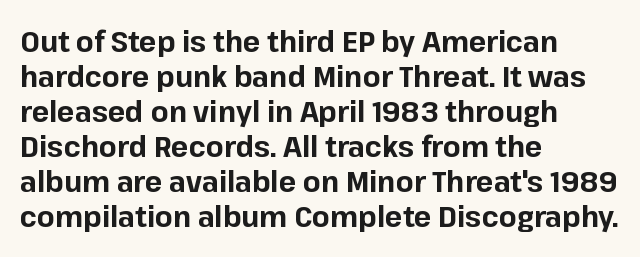
The image shows 29 px bold sans-serif type, upright; set left-aligned, line spacing 1.21x, normal letter spacing, not underlined; low stroke contrast and a medium x-height.
